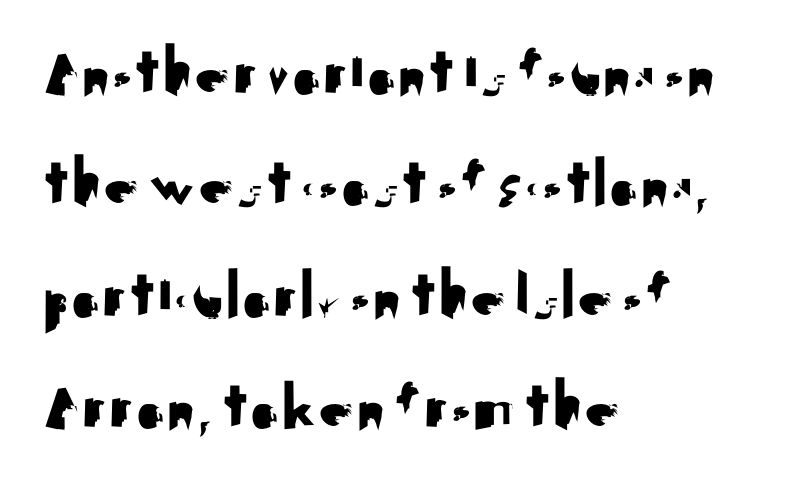
The image shows 70 px sans-serif type, upright; set left-aligned, normal line spacing (1.59x), normal letter spacing, not underlined; medium stroke contrast and a small x-height.
